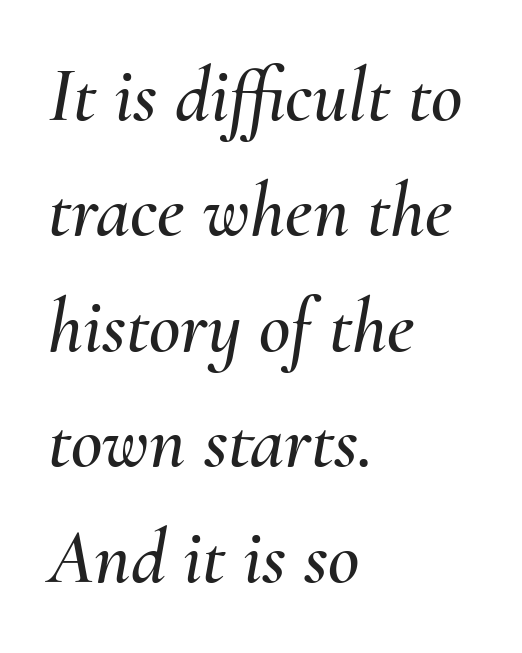
Q: Is the text italic (slanted)? A: Yes, it leans right by about 10 degrees.
Q: Is the text underlined? A: No.
Q: How is the paragraph aligned? A: Left-aligned.
Q: Is the spacing between letters normal or unusually wide? A: Normal.
Q: Is the spacing between lines tight, normal or loose? A: Normal.
Q: Width (condensed, normal, or wide)? A: Normal.
Q: Stroke contrast? A: Medium.
Q: x-height? A: Small.
Q: Monospaced? A: No.
